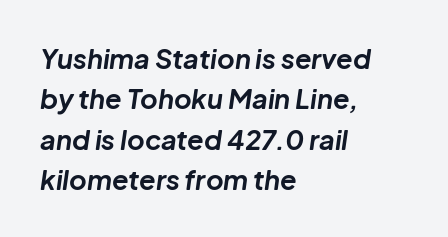
{"italic": "yes", "lean": "right", "slant_degrees": 8, "bold": "yes", "underline": "no", "align": "left", "line_spacing": "normal", "line_spacing_ratio": 1.5, "letter_spacing": "normal", "letter_spacing_em": 0.0, "glyph_px": 27}
